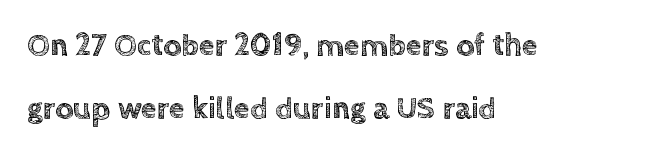
Q: Is the text italic (slanted)? A: No, it is upright.
Q: Is the text underlined? A: No.
Q: How is the paragraph aligned? A: Left-aligned.
Q: Is the spacing between letters normal or unusually wide? A: Normal.
Q: Is the spacing between lines tight, normal or loose? A: Loose.
Q: Width (condensed, normal, or wide)? A: Normal.
Q: x-height? A: Large.
Q: Monospaced? A: No.
